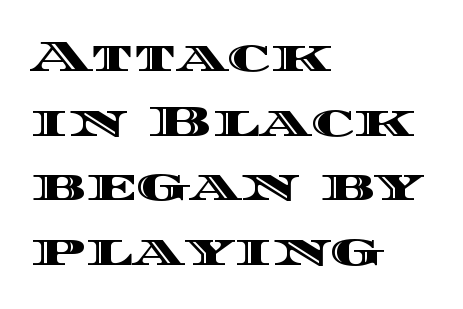
Q: Is the text italic (slanted)? A: No, it is upright.
Q: Is the text underlined? A: No.
Q: How is the paragraph aligned? A: Left-aligned.
Q: Is the spacing between letters normal or unusually wide? A: Normal.
Q: Is the spacing between lines tight, normal or loose? A: Normal.
Q: Width (condensed, normal, or wide)? A: Wide.
Q: x-height? A: Large.
Q: Monospaced? A: No.
